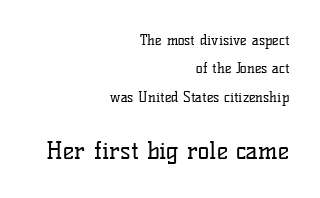
Q: Is the text bold? A: No.
Q: Is the text italic (slanted)? A: No, it is upright.
Q: Is the text underlined? A: No.
Q: How is the paragraph aligned? A: Right-aligned.
Q: Is the spacing between letters normal or unusually wide? A: Normal.
Q: Is the spacing between lines tight, normal or loose? A: Loose.
Q: Which block of text is set in a larger size, the first (top) or the second (bottom)? A: The second (bottom) one.
